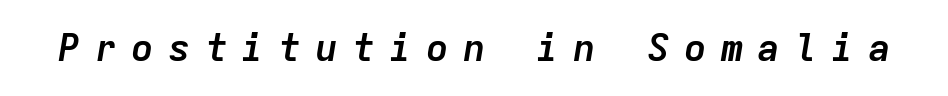
The image shows 38 px semibold type, italic (leaning right), monospaced; set unusually wide letter spacing (+0.37 em), not underlined; low stroke contrast and a medium x-height.
